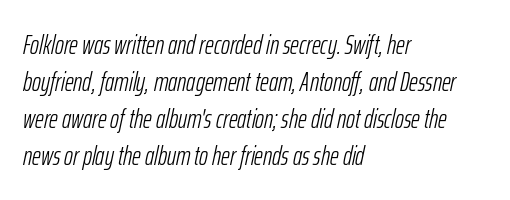
{"italic": "yes", "lean": "right", "slant_degrees": 12, "bold": "no", "underline": "no", "align": "left", "line_spacing": "normal", "line_spacing_ratio": 1.37, "letter_spacing": "normal", "letter_spacing_em": 0.0, "glyph_px": 27}
